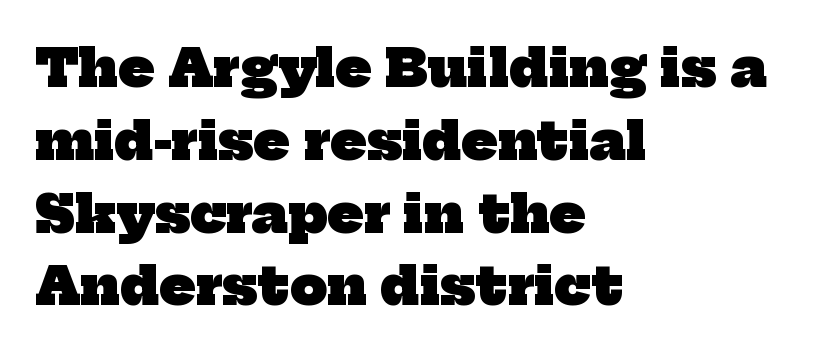
Q: Is the text bold? A: Yes.
Q: Is the typeface a serif or a sans-serif typeface? A: Serif.
Q: Is the text underlined? A: No.
Q: How is the paragraph aligned? A: Left-aligned.
Q: Is the spacing between letters normal or unusually wide? A: Normal.
Q: Is the spacing between lines tight, normal or loose? A: Normal.
Q: Width (condensed, normal, or wide)? A: Normal.
Q: Stroke contrast? A: Low.
Q: x-height? A: Medium.
Q: Monospaced? A: No.
